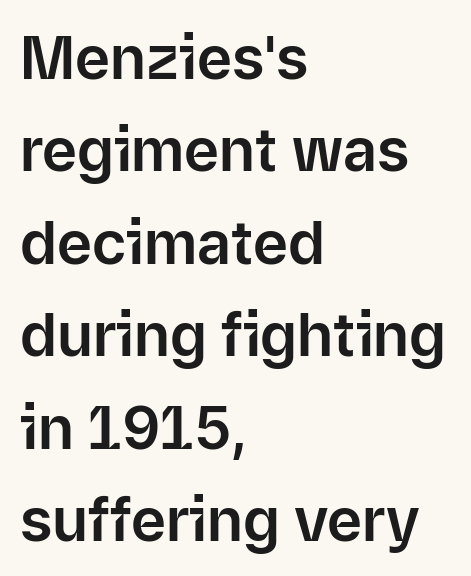
{"serif": "no", "italic": "no", "width": "normal", "stroke_contrast": "low", "x_height": "medium", "monospaced": "no", "underline": "no", "align": "left", "line_spacing": "normal", "line_spacing_ratio": 1.54, "letter_spacing": "normal", "letter_spacing_em": 0.0, "glyph_px": 60}
